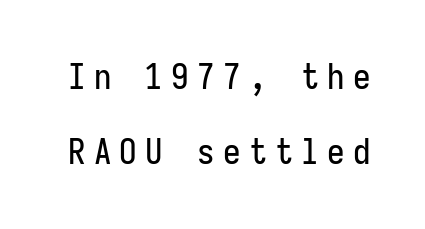
{"serif": "no", "italic": "no", "width": "condensed", "stroke_contrast": "low", "x_height": "medium", "monospaced": "yes", "underline": "no", "line_spacing": "loose", "line_spacing_ratio": 2.13, "letter_spacing": "wide", "letter_spacing_em": 0.24, "glyph_px": 35}
